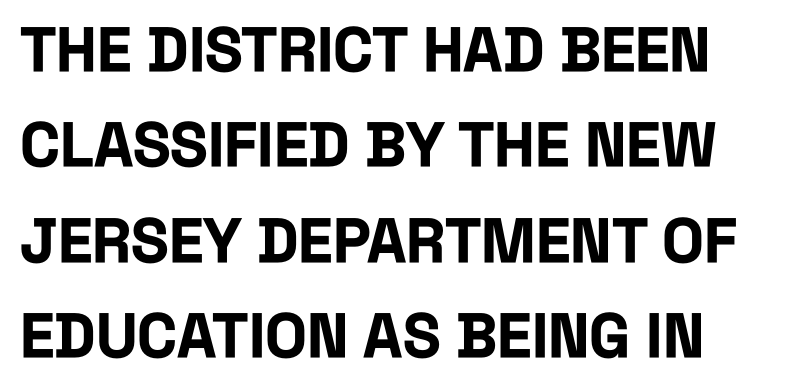
Q: Is the text bold? A: Yes.
Q: Is the text italic (slanted)? A: No, it is upright.
Q: Is the typeface a serif or a sans-serif typeface? A: Sans-serif.
Q: Is the text underlined? A: No.
Q: Is the spacing between letters normal or unusually wide? A: Normal.
Q: Is the spacing between lines tight, normal or loose? A: Normal.
Q: Width (condensed, normal, or wide)? A: Condensed.
Q: Stroke contrast? A: Low.
Q: x-height? A: Large.
Q: Monospaced? A: No.
